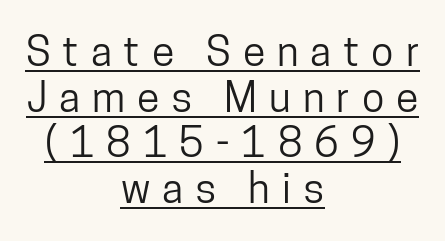
Q: Is the text italic (slanted)? A: No, it is upright.
Q: Is the typeface a serif or a sans-serif typeface? A: Sans-serif.
Q: Is the text underlined? A: Yes.
Q: How is the paragraph aligned? A: Centered.
Q: Is the spacing between letters normal or unusually wide? A: Unusually wide.
Q: Is the spacing between lines tight, normal or loose? A: Tight.
Q: Width (condensed, normal, or wide)? A: Condensed.
Q: Stroke contrast? A: Low.
Q: x-height? A: Medium.
Q: Monospaced? A: No.
